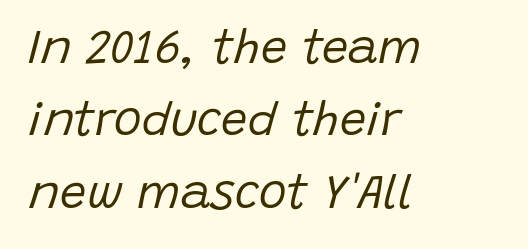
Regarding leading, the lines here are spaced in the standard way. You could not count columns in this text — the font is proportionally spaced. Would a proofreader flag this as italicized? Yes. Layout note: lines flush left. Stems here are at most as thick as an everyday book face. The words here are not underlined.
